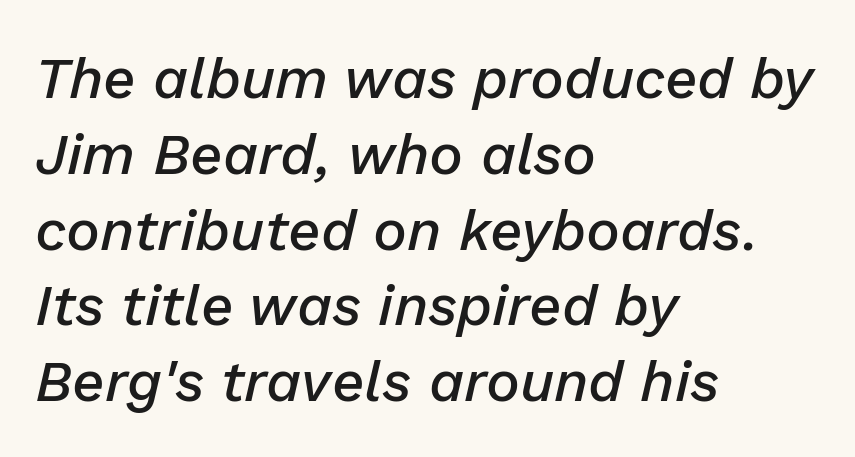
The image shows 57 px semibold type, italic (leaning right); set left-aligned, normal line spacing (1.33x), normal letter spacing, not underlined; low stroke contrast and a medium x-height.
